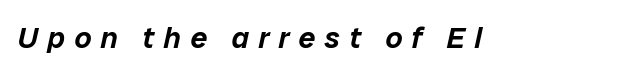
{"italic": "yes", "lean": "right", "slant_degrees": 12, "width": "normal", "stroke_contrast": "low", "x_height": "medium", "monospaced": "no", "underline": "no", "letter_spacing": "wide", "letter_spacing_em": 0.31, "glyph_px": 30}
